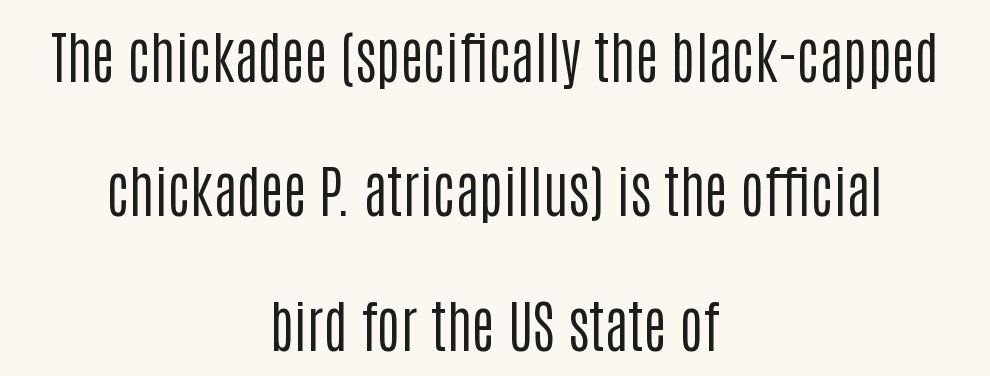
{"serif": "no", "italic": "no", "bold": "no", "weight": "regular", "width": "condensed", "stroke_contrast": "low", "x_height": "large", "monospaced": "no", "underline": "no", "align": "center", "line_spacing": "loose", "line_spacing_ratio": 2.4, "letter_spacing": "normal", "letter_spacing_em": 0.0, "glyph_px": 56}
